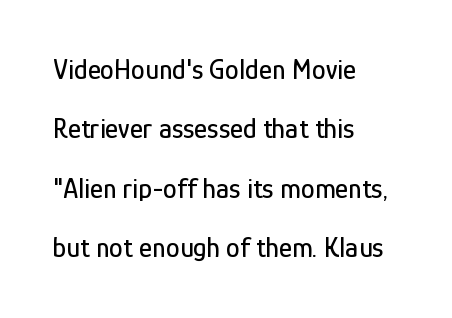
The image shows 28 px condensed sans-serif type, upright; set left-aligned, loose line spacing (2.12x), normal letter spacing, not underlined; low stroke contrast and a medium x-height.
